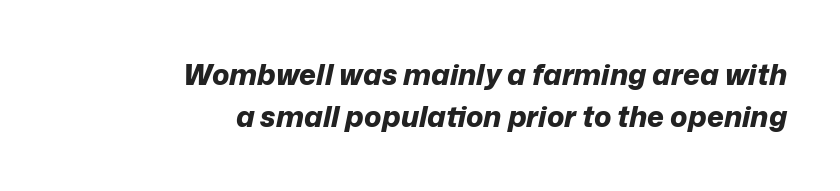
{"italic": "yes", "lean": "right", "slant_degrees": 12, "bold": "yes", "weight": "bold", "width": "normal", "stroke_contrast": "low", "x_height": "medium", "monospaced": "no", "underline": "no", "align": "right", "line_spacing": "normal", "line_spacing_ratio": 1.46, "letter_spacing": "normal", "letter_spacing_em": 0.0, "glyph_px": 29}
